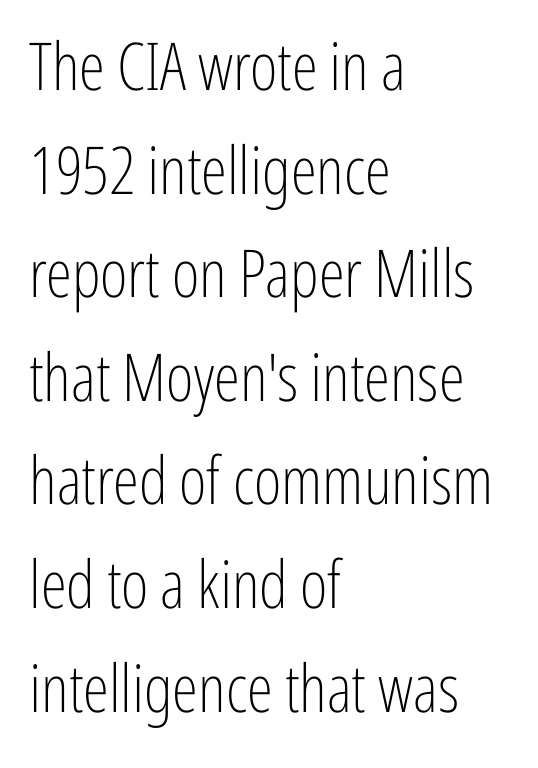
{"serif": "no", "italic": "no", "bold": "no", "weight": "light", "width": "condensed", "stroke_contrast": "low", "x_height": "medium", "monospaced": "no", "underline": "no", "align": "left", "line_spacing": "normal", "line_spacing_ratio": 1.57, "letter_spacing": "normal", "letter_spacing_em": 0.0, "glyph_px": 66}
